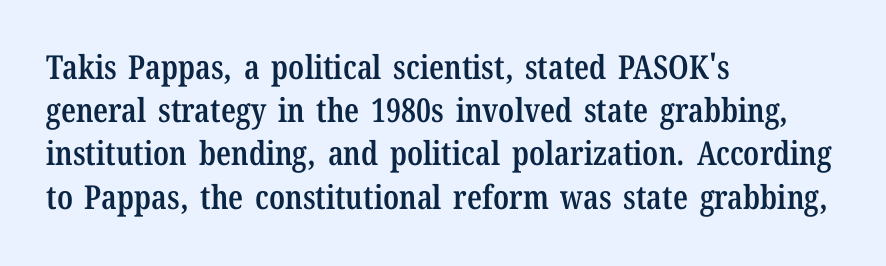
Heft: intermediate — a semibold. Each line starts at the same left margin while the right side varies. This sample keeps an unexceptional amount of space between lines. Beneath every word, the page is bare. Character widths vary here, with narrow letters taking less room than wide ones.
